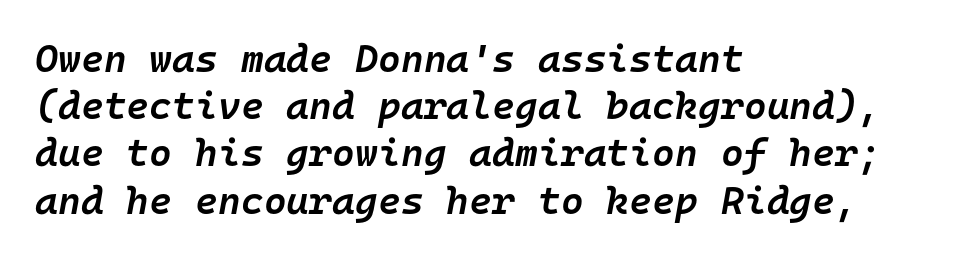
Q: Is the text bold? A: Semi-bold.
Q: Is the text italic (slanted)? A: Yes, it leans right by about 10 degrees.
Q: Is the text underlined? A: No.
Q: How is the paragraph aligned? A: Left-aligned.
Q: Is the spacing between letters normal or unusually wide? A: Normal.
Q: Width (condensed, normal, or wide)? A: Normal.
Q: Stroke contrast? A: Low.
Q: x-height? A: Medium.
Q: Monospaced? A: Yes.
